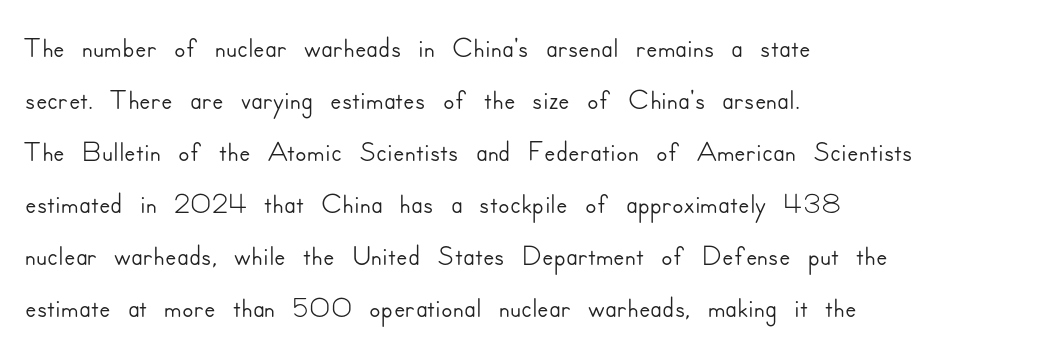
The face used here is proportionally spaced, like ordinary book or web type. This is sans-serif lettering, the kind often seen on screens and signage. Words float on clear page, feet unadorned. These lines stack with their left ends in a neat column. Style check: upright. This sample uses plain, unmodified letter spacing.
